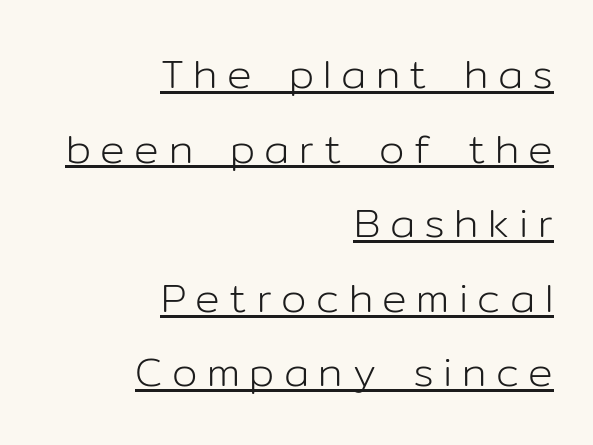
The image shows 41 px light sans-serif type, upright; set right-aligned, line spacing 1.82x, unusually wide letter spacing (+0.23 em), underlined; low stroke contrast and a medium x-height.
